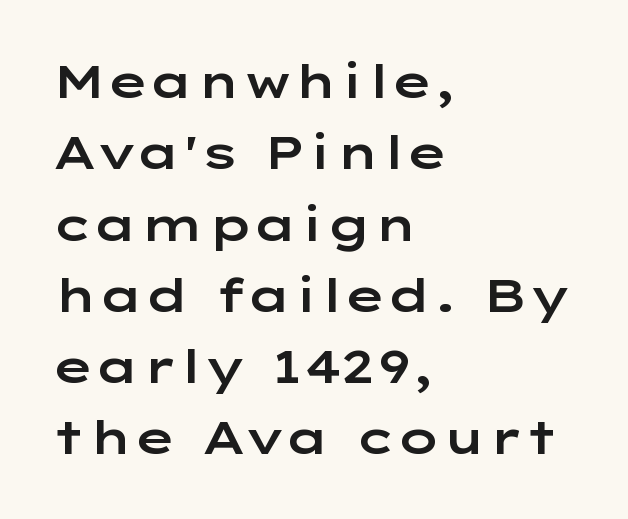
The typesetter chose a ragged-right arrangement here. You could not count columns in this text — the font is proportionally spaced. Is the letter spacing exaggerated? No — it looks like the ordinary default. Each new line begins a customary step beneath the previous one. Notice how the stems are strictly vertical — no italics here. The gap between lines stays unmarked.
